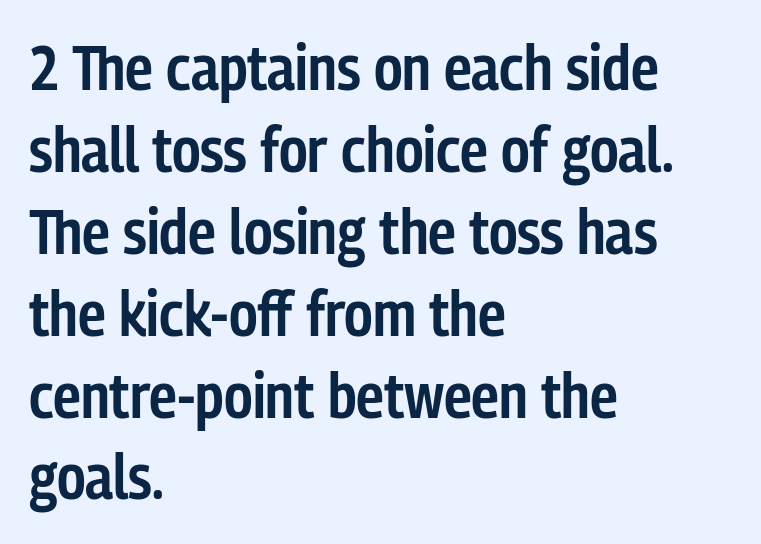
Q: Is the text bold? A: Semi-bold.
Q: Is the text italic (slanted)? A: No, it is upright.
Q: Is the typeface a serif or a sans-serif typeface? A: Sans-serif.
Q: Is the text underlined? A: No.
Q: How is the paragraph aligned? A: Left-aligned.
Q: Is the spacing between letters normal or unusually wide? A: Normal.
Q: Is the spacing between lines tight, normal or loose? A: Normal.
Q: Width (condensed, normal, or wide)? A: Condensed.
Q: Stroke contrast? A: Low.
Q: x-height? A: Medium.
Q: Monospaced? A: No.
